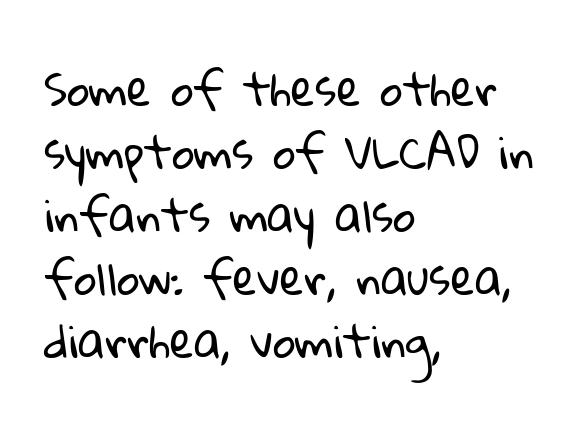
{"serif": "no", "bold": "no", "weight": "regular", "width": "normal", "stroke_contrast": "low", "x_height": "medium", "monospaced": "no", "underline": "no", "align": "left", "line_spacing": "normal", "line_spacing_ratio": 1.43, "letter_spacing": "normal", "letter_spacing_em": 0.0, "glyph_px": 44}
